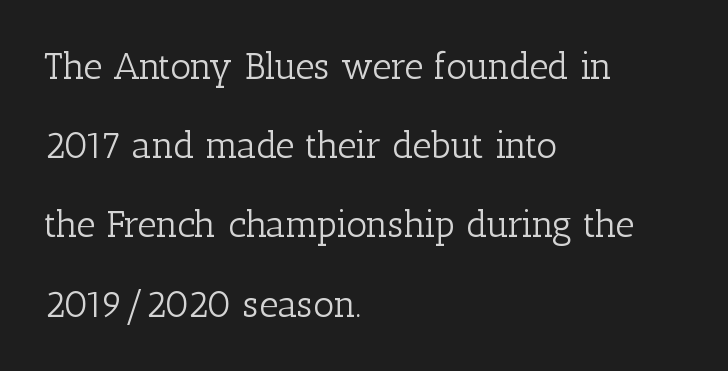
The image shows 37 px light serif type, upright; set left-aligned, loose line spacing (2.14x), normal letter spacing, not underlined; low stroke contrast and a medium x-height.
